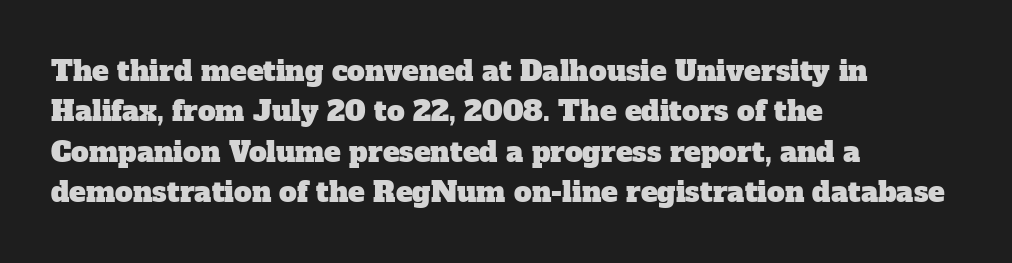
The passage shown is typed in a proportional face where columns would drift. Unlike a clean sans, this face finishes its strokes with serifs. Is there much room between lines? A standard amount, neither cramped nor airy. Short and long lines alike share a common starting point at left. Observe the ordinary spacing: letters are neighbours, not strangers.
